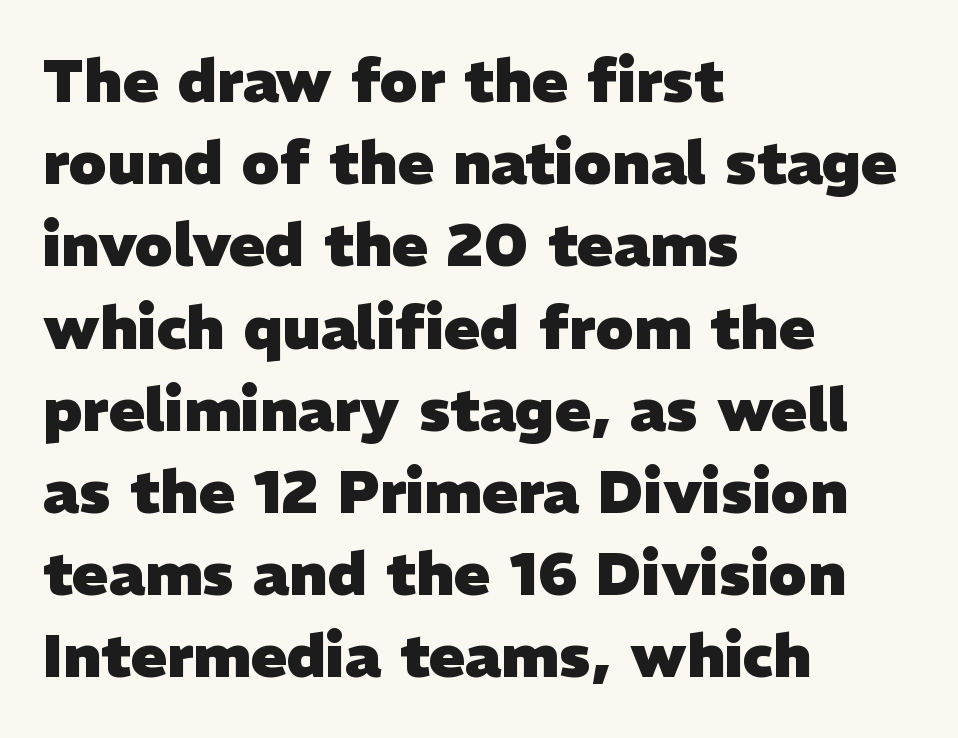
The image shows 60 px heavy sans-serif type; set left-aligned, normal line spacing (1.37x), normal letter spacing, not underlined; low stroke contrast and a medium x-height.
